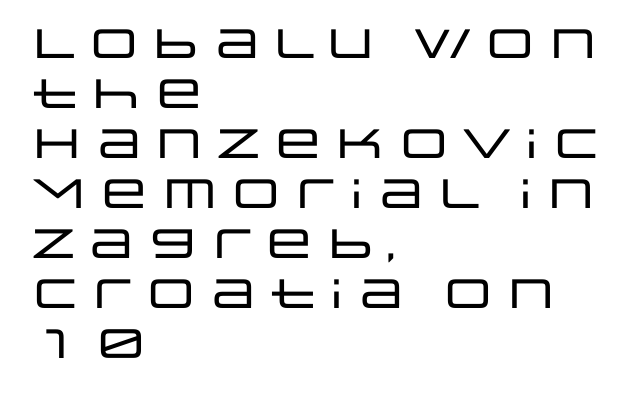
Q: Is the text italic (slanted)? A: No, it is upright.
Q: Is the typeface a serif or a sans-serif typeface? A: Sans-serif.
Q: Is the text underlined? A: No.
Q: How is the paragraph aligned? A: Left-aligned.
Q: Is the spacing between letters normal or unusually wide? A: Normal.
Q: Width (condensed, normal, or wide)? A: Wide.
Q: Stroke contrast? A: Low.
Q: x-height? A: Large.
Q: Monospaced? A: No.
